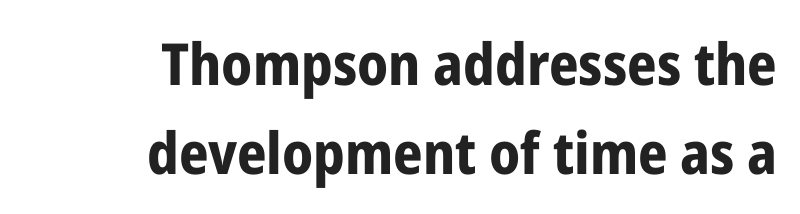
The image shows 58 px bold, condensed sans-serif type, upright; set right-aligned, normal line spacing (1.53x), normal letter spacing, not underlined; low stroke contrast and a medium x-height.
